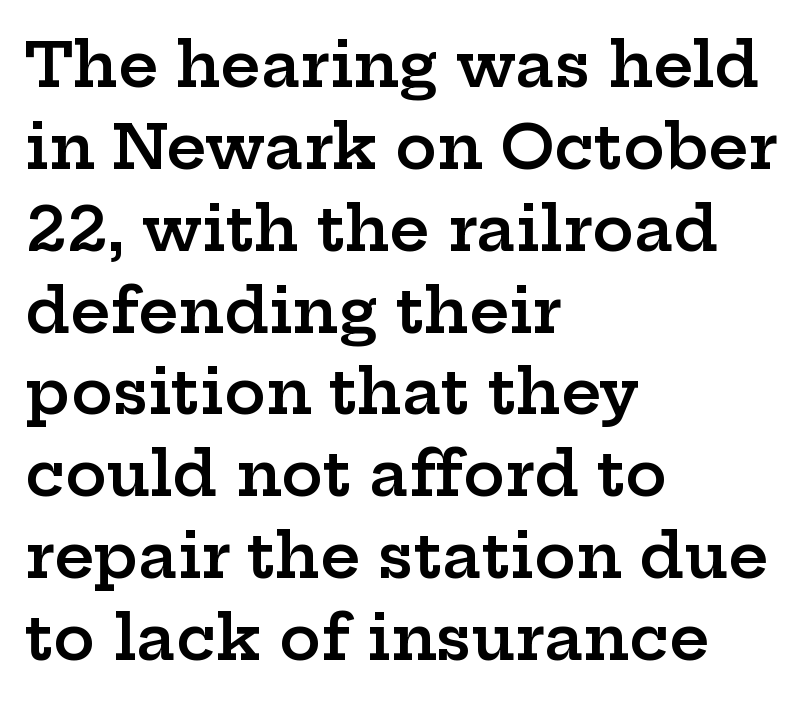
Posture: straight, roman, zero tilt. The paragraph shown leans on its left margin. Character widths vary here, with narrow letters taking less room than wide ones. The letters are semibold — heavier than regular but short of a full bold. This sample uses a serif face.
